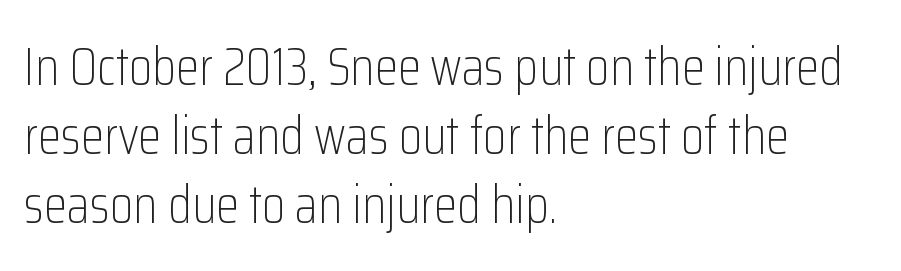
{"serif": "no", "italic": "no", "bold": "no", "weight": "light", "width": "condensed", "stroke_contrast": "low", "x_height": "medium", "monospaced": "no", "underline": "no", "align": "left", "line_spacing": "normal", "line_spacing_ratio": 1.3, "letter_spacing": "normal", "letter_spacing_em": 0.0, "glyph_px": 53}
